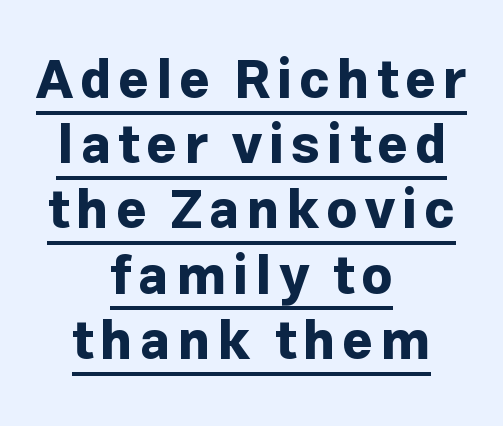
Q: Is the text bold? A: Yes.
Q: Is the text italic (slanted)? A: No, it is upright.
Q: Is the typeface a serif or a sans-serif typeface? A: Sans-serif.
Q: Is the text underlined? A: Yes.
Q: How is the paragraph aligned? A: Centered.
Q: Width (condensed, normal, or wide)? A: Normal.
Q: Stroke contrast? A: Low.
Q: x-height? A: Medium.
Q: Monospaced? A: No.
